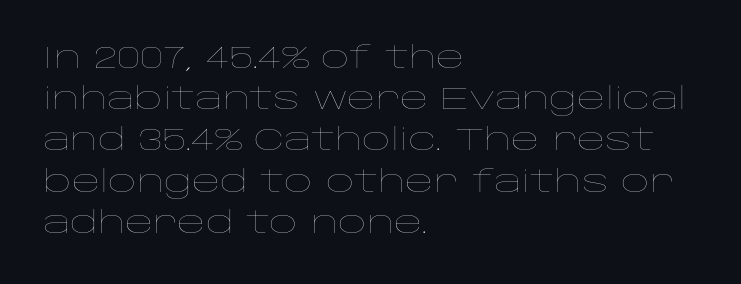
The image shows 31 px thin, wide type, upright; set left-aligned, normal line spacing (1.33x), normal letter spacing, not underlined; low stroke contrast and a large x-height.
